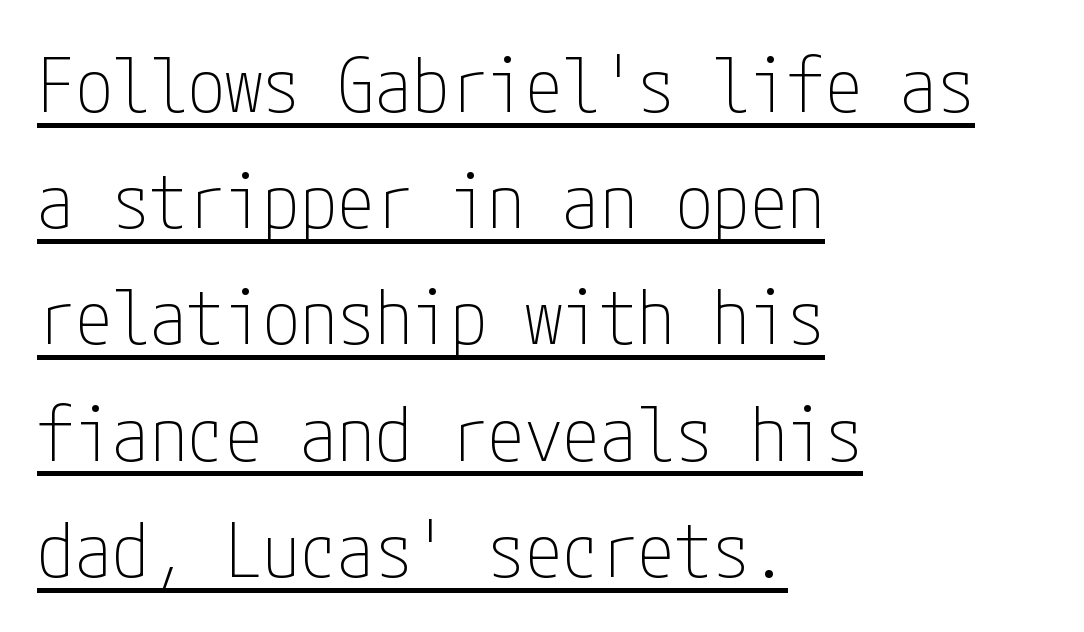
{"serif": "no", "italic": "no", "bold": "no", "weight": "thin", "width": "condensed", "stroke_contrast": "low", "x_height": "medium", "underline": "yes", "align": "left", "line_spacing": "normal", "line_spacing_ratio": 1.55, "letter_spacing": "normal", "letter_spacing_em": 0.0, "glyph_px": 75}
